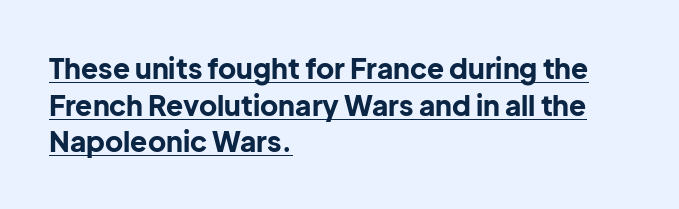
{"serif": "no", "italic": "no", "bold": "yes", "weight": "bold", "width": "normal", "stroke_contrast": "low", "x_height": "medium", "monospaced": "no", "underline": "yes", "align": "left", "line_spacing": "normal", "line_spacing_ratio": 1.31, "letter_spacing": "normal", "letter_spacing_em": 0.0, "glyph_px": 28}
